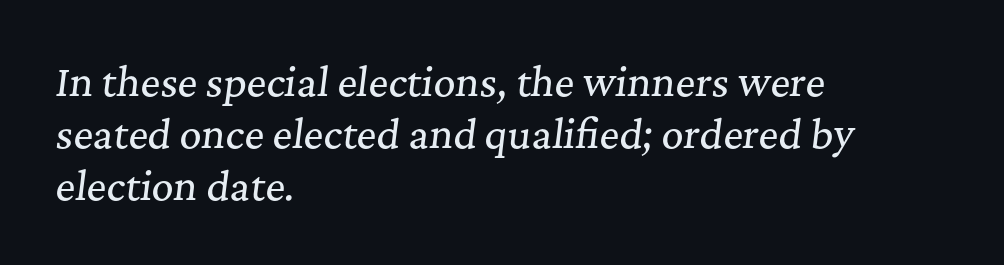
{"serif": "yes", "italic": "yes", "lean": "right", "slant_degrees": 7, "width": "normal", "stroke_contrast": "medium", "x_height": "medium", "monospaced": "no", "underline": "no", "align": "left", "line_spacing": "normal", "line_spacing_ratio": 1.37, "letter_spacing": "normal", "letter_spacing_em": 0.0, "glyph_px": 38}
